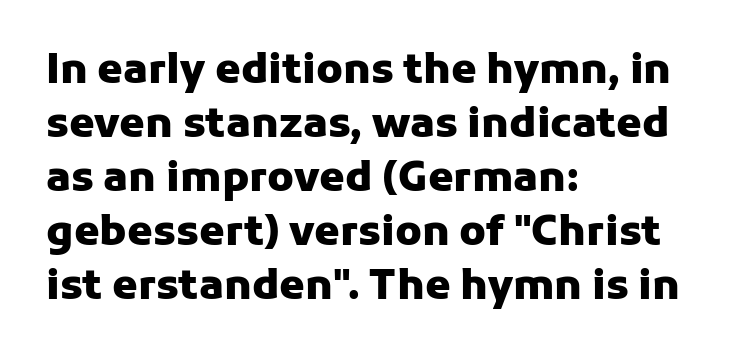
Q: Is the text bold? A: Yes.
Q: Is the text italic (slanted)? A: No, it is upright.
Q: Is the typeface a serif or a sans-serif typeface? A: Sans-serif.
Q: Is the text underlined? A: No.
Q: How is the paragraph aligned? A: Left-aligned.
Q: Is the spacing between letters normal or unusually wide? A: Normal.
Q: Is the spacing between lines tight, normal or loose? A: Normal.
Q: Width (condensed, normal, or wide)? A: Normal.
Q: Stroke contrast? A: Low.
Q: x-height? A: Medium.
Q: Monospaced? A: No.
